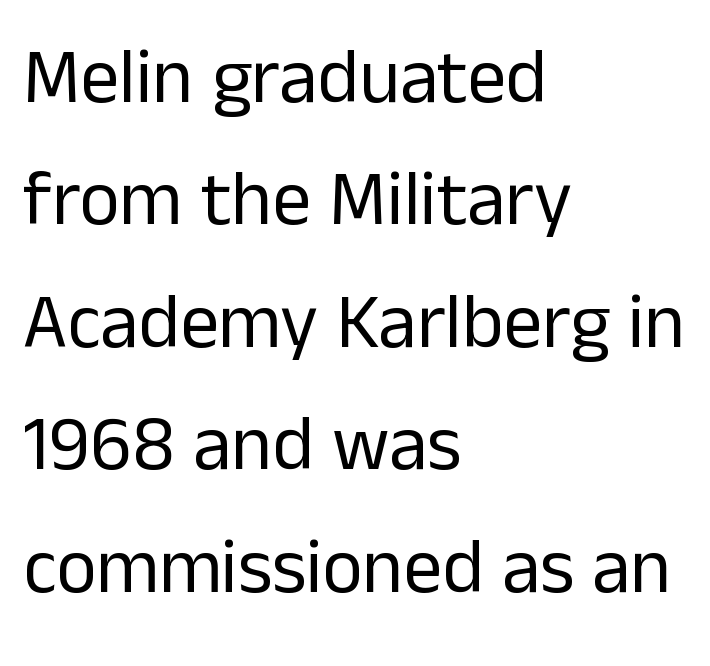
Q: Is the text bold? A: No.
Q: Is the text italic (slanted)? A: No, it is upright.
Q: Is the typeface a serif or a sans-serif typeface? A: Sans-serif.
Q: Is the text underlined? A: No.
Q: How is the paragraph aligned? A: Left-aligned.
Q: Is the spacing between letters normal or unusually wide? A: Normal.
Q: Is the spacing between lines tight, normal or loose? A: Normal.
Q: Width (condensed, normal, or wide)? A: Normal.
Q: Stroke contrast? A: Low.
Q: x-height? A: Medium.
Q: Monospaced? A: No.
